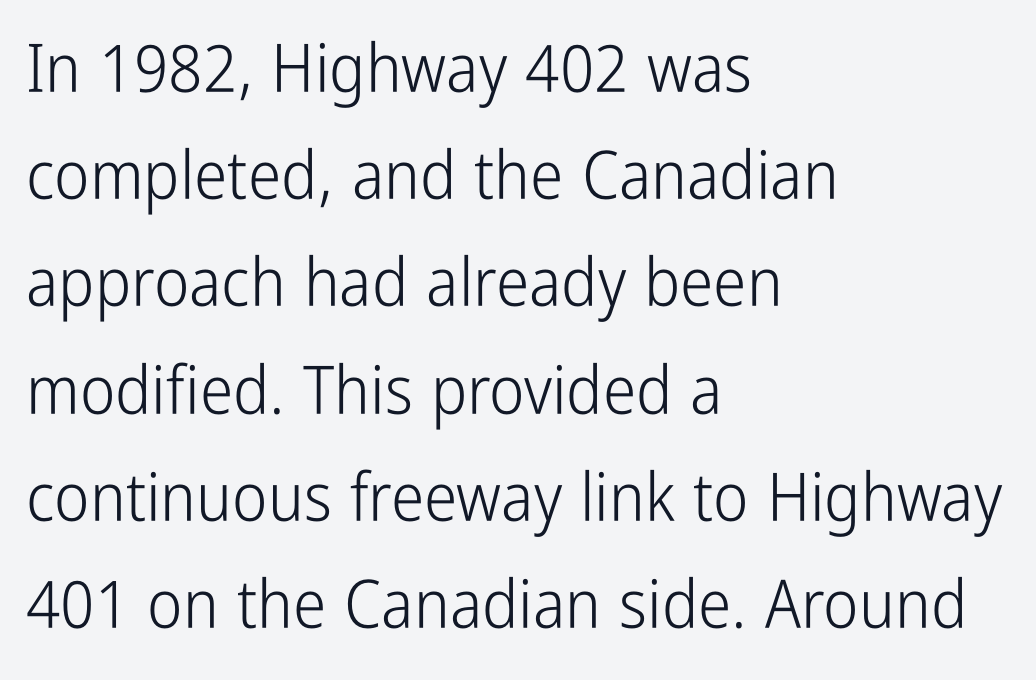
{"serif": "no", "italic": "no", "bold": "no", "weight": "light", "width": "condensed", "stroke_contrast": "low", "x_height": "medium", "monospaced": "no", "underline": "no", "align": "left", "line_spacing": "normal", "line_spacing_ratio": 1.6, "letter_spacing": "normal", "letter_spacing_em": 0.0, "glyph_px": 67}
